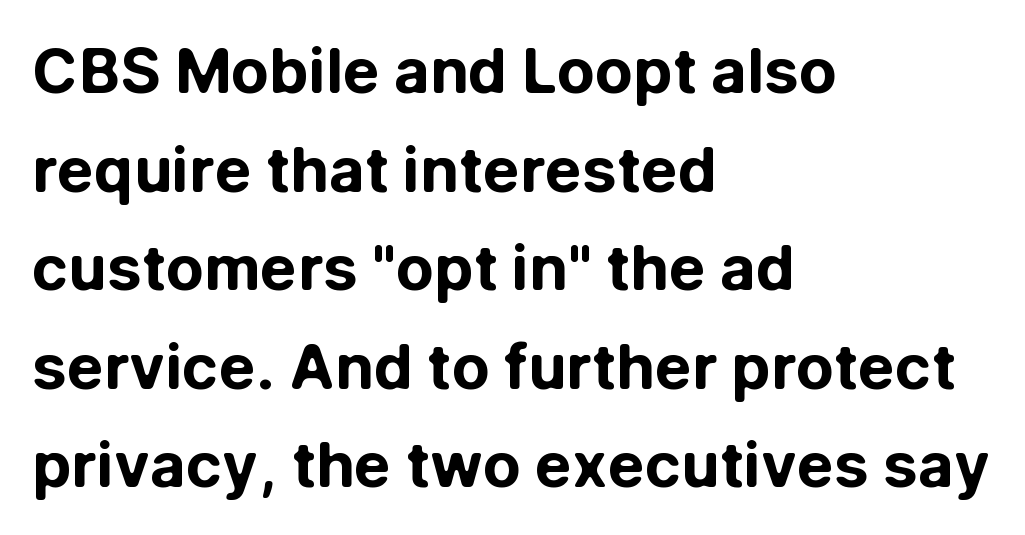
The image shows 62 px bold sans-serif type, upright; set left-aligned, normal line spacing (1.59x), normal letter spacing, not underlined; low stroke contrast and a medium x-height.
